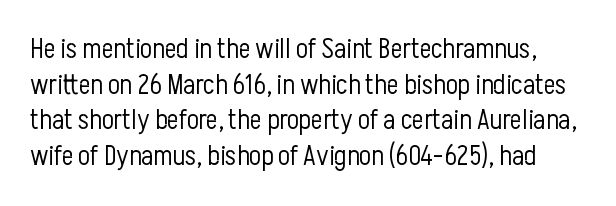
The image shows 28 px light, condensed sans-serif type, upright; set normal line spacing (1.27x), normal letter spacing, not underlined; low stroke contrast and a medium x-height.
